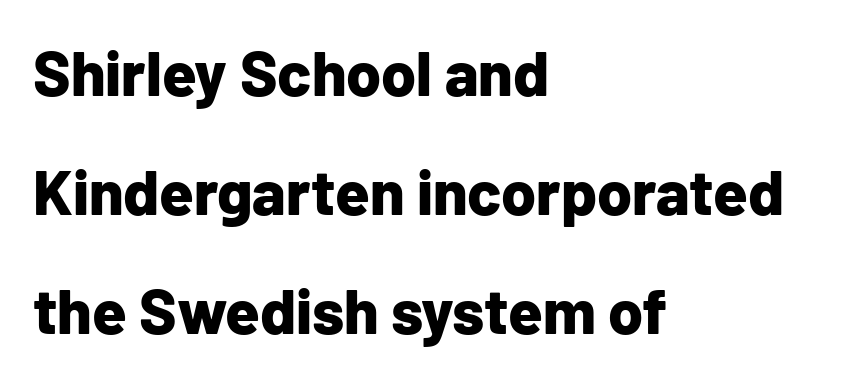
{"serif": "no", "italic": "no", "bold": "yes", "weight": "bold", "width": "normal", "stroke_contrast": "low", "x_height": "medium", "monospaced": "no", "underline": "no", "align": "left", "line_spacing_ratio": 1.89, "letter_spacing": "normal", "letter_spacing_em": 0.0, "glyph_px": 63}
